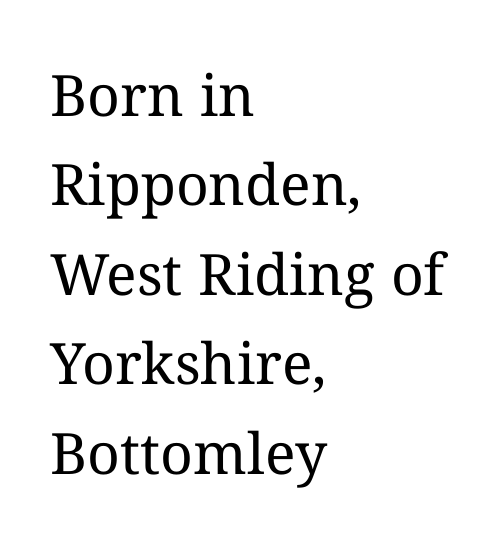
Q: Is the text bold? A: No.
Q: Is the text italic (slanted)? A: No, it is upright.
Q: Is the text underlined? A: No.
Q: How is the paragraph aligned? A: Left-aligned.
Q: Is the spacing between letters normal or unusually wide? A: Normal.
Q: Is the spacing between lines tight, normal or loose? A: Normal.
Q: Width (condensed, normal, or wide)? A: Normal.
Q: Stroke contrast? A: Medium.
Q: x-height? A: Medium.
Q: Monospaced? A: No.
